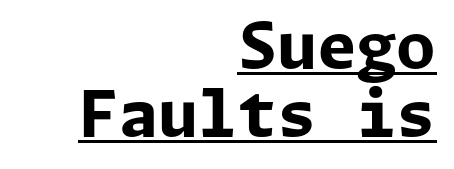
Nothing unusual about the tracking: characters are spaced as the font intends. A student would call this right alignment; a typographer would say flush right, rag left. Interline gaps are noticeably narrow in this sample. Does a line run under the words? Yes, clearly. In terms of letterform style, serifs are entirely absent.
